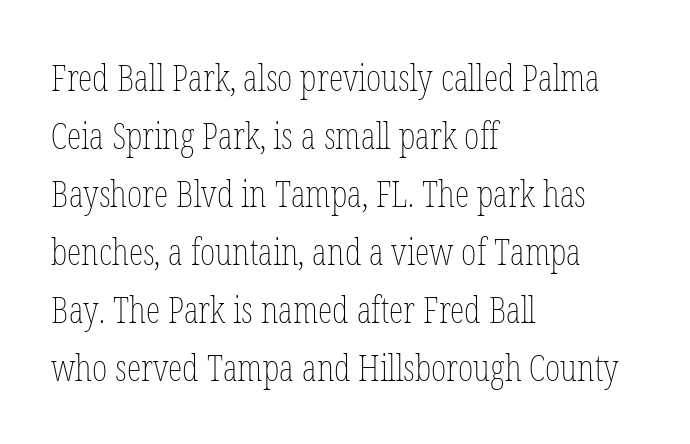
{"italic": "no", "bold": "no", "weight": "thin", "width": "condensed", "stroke_contrast": "low", "x_height": "medium", "monospaced": "no", "underline": "no", "align": "left", "line_spacing": "normal", "line_spacing_ratio": 1.57, "letter_spacing": "normal", "letter_spacing_em": 0.0, "glyph_px": 37}
